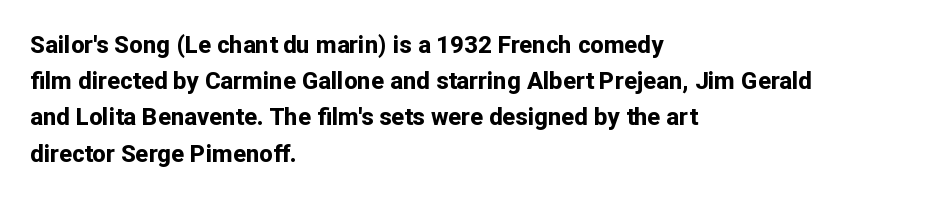
Q: Is the text bold? A: Yes.
Q: Is the text italic (slanted)? A: No, it is upright.
Q: Is the text underlined? A: No.
Q: How is the paragraph aligned? A: Left-aligned.
Q: Is the spacing between letters normal or unusually wide? A: Normal.
Q: Is the spacing between lines tight, normal or loose? A: Normal.
